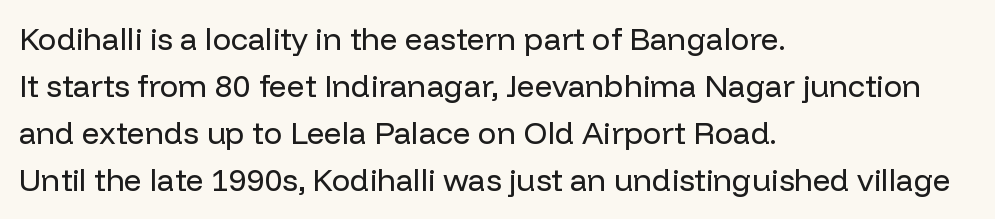
{"serif": "no", "italic": "no", "bold": "no", "weight": "regular", "width": "normal", "stroke_contrast": "low", "x_height": "medium", "monospaced": "no", "underline": "no", "align": "left", "line_spacing": "normal", "line_spacing_ratio": 1.52, "letter_spacing": "normal", "letter_spacing_em": 0.0, "glyph_px": 31}
